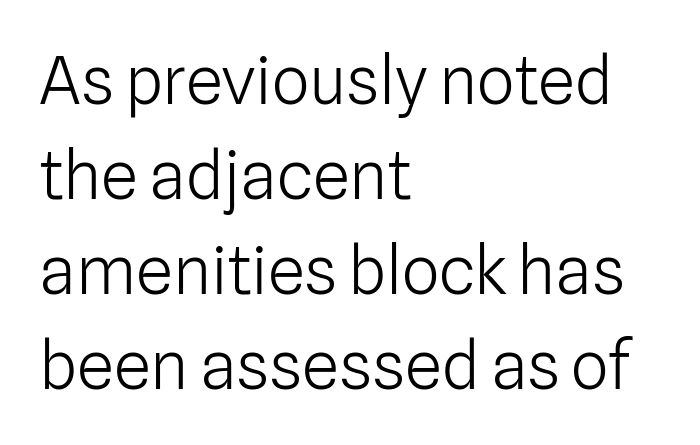
Q: Is the text bold? A: No.
Q: Is the text italic (slanted)? A: No, it is upright.
Q: Is the typeface a serif or a sans-serif typeface? A: Sans-serif.
Q: Is the text underlined? A: No.
Q: How is the paragraph aligned? A: Left-aligned.
Q: Is the spacing between letters normal or unusually wide? A: Normal.
Q: Is the spacing between lines tight, normal or loose? A: Normal.
Q: Width (condensed, normal, or wide)? A: Normal.
Q: Stroke contrast? A: Low.
Q: x-height? A: Medium.
Q: Monospaced? A: No.
